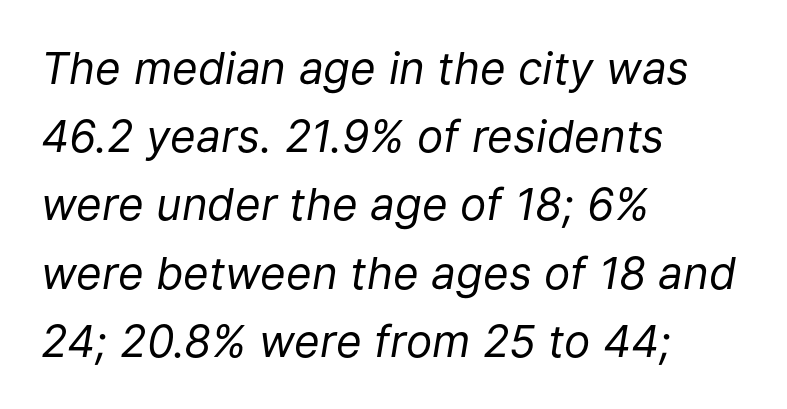
{"italic": "yes", "lean": "right", "slant_degrees": 9, "bold": "no", "weight": "regular", "width": "normal", "stroke_contrast": "low", "x_height": "medium", "monospaced": "no", "underline": "no", "align": "left", "line_spacing": "normal", "line_spacing_ratio": 1.55, "letter_spacing": "normal", "letter_spacing_em": 0.0, "glyph_px": 44}
